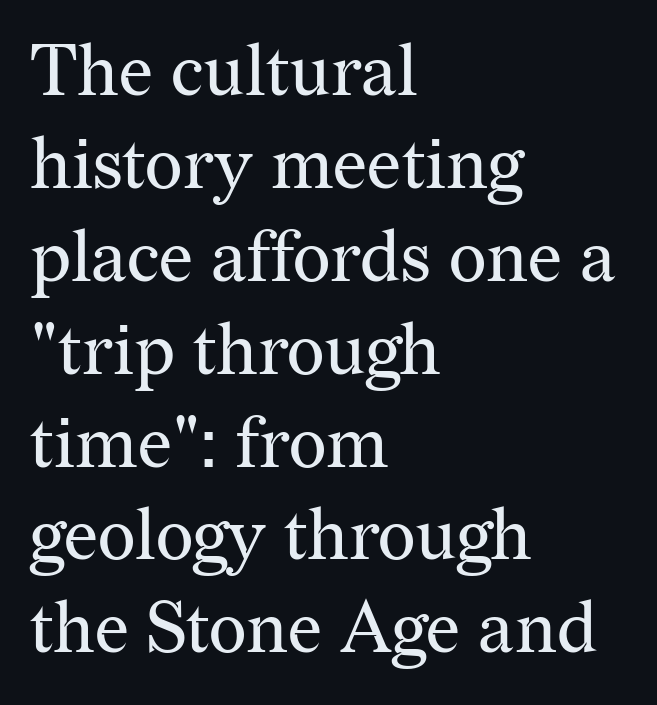
{"serif": "yes", "italic": "no", "bold": "no", "weight": "regular", "width": "normal", "stroke_contrast": "medium", "x_height": "medium", "monospaced": "no", "underline": "no", "align": "left", "line_spacing": "normal", "line_spacing_ratio": 1.29, "letter_spacing": "normal", "letter_spacing_em": 0.0, "glyph_px": 72}
